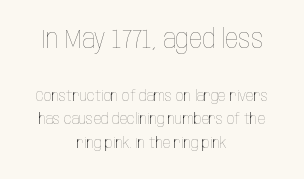
The image shows 26 px text type, upright; set centered, normal line spacing (1.57x), normal letter spacing, not underlined; the first (top) block is 1.73x larger.
